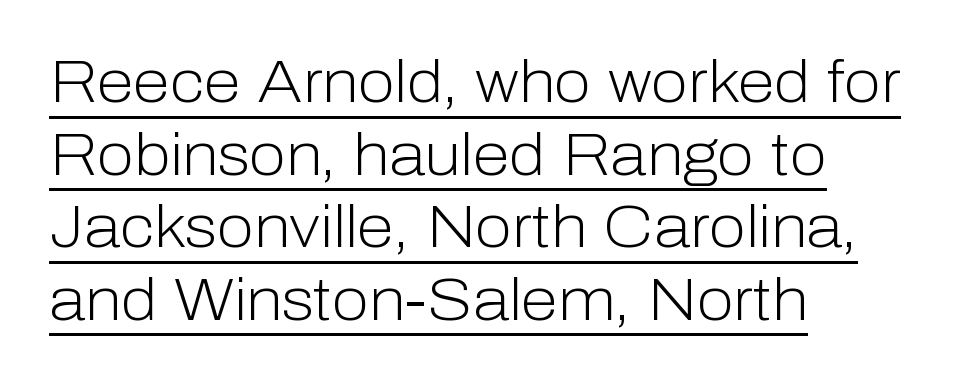
{"serif": "no", "italic": "no", "bold": "no", "weight": "light", "width": "normal", "stroke_contrast": "low", "x_height": "medium", "monospaced": "no", "underline": "yes", "align": "left", "line_spacing_ratio": 1.21, "letter_spacing": "normal", "letter_spacing_em": 0.0, "glyph_px": 60}
